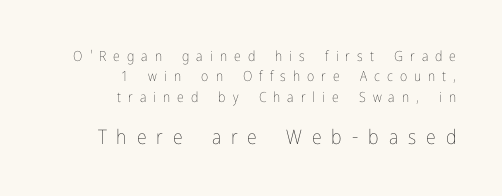
The foot of each line stays bare and open. Unlike italic type, these characters show no tilt at all. These lines have a slow, spaced-out rhythm from letter to letter. Vertically, the passage feels balanced, rows spaced as you'd expect.
